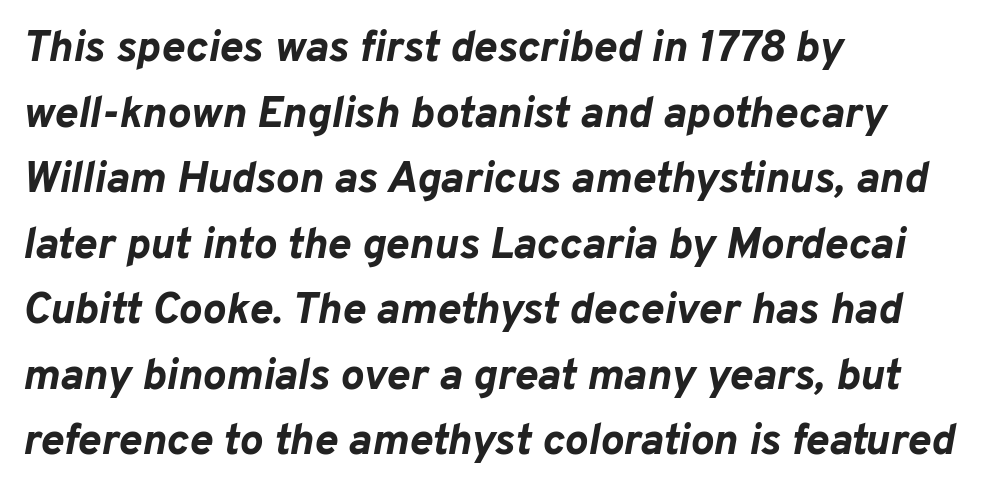
Caption: bold face, heavy strokes. Looking at the ascenders, they clearly lean. Normally led — the rows are evenly, conventionally spaced. Here the glyphs are tracked normally, forming tight word shapes.
